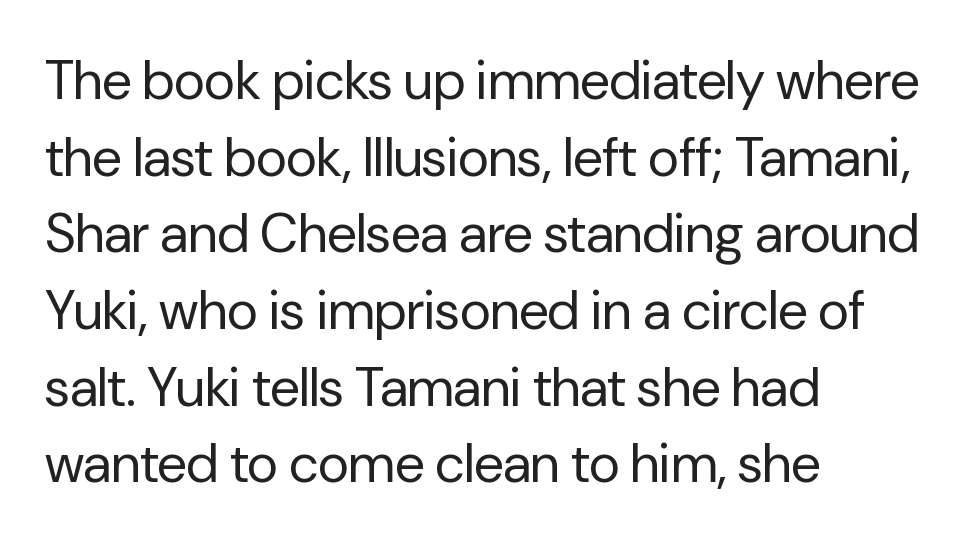
Q: Is the text bold? A: No.
Q: Is the text italic (slanted)? A: No, it is upright.
Q: Is the typeface a serif or a sans-serif typeface? A: Sans-serif.
Q: Is the text underlined? A: No.
Q: How is the paragraph aligned? A: Left-aligned.
Q: Is the spacing between letters normal or unusually wide? A: Normal.
Q: Is the spacing between lines tight, normal or loose? A: Normal.
Q: Width (condensed, normal, or wide)? A: Normal.
Q: Stroke contrast? A: Low.
Q: x-height? A: Medium.
Q: Monospaced? A: No.
